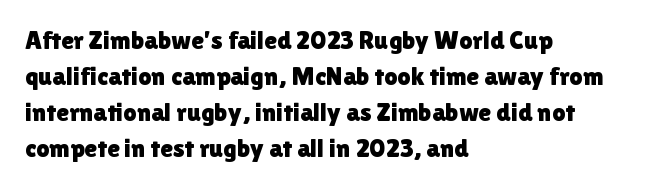
This is roman type, the default non-slanted kind. Standard letterfit; no display-style spreading of the glyphs. Evenly set lines give the paragraph a standard silhouette. The specimen omits any rule beneath the text block's lines. The paragraph shown leans on its left margin.
